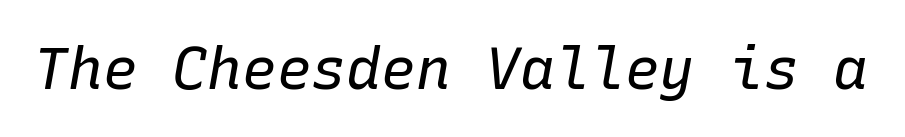
Q: Is the text bold? A: No.
Q: Is the text italic (slanted)? A: Yes, it leans right by about 10 degrees.
Q: Is the text underlined? A: No.
Q: Is the spacing between letters normal or unusually wide? A: Normal.
Q: Width (condensed, normal, or wide)? A: Normal.
Q: Stroke contrast? A: Low.
Q: x-height? A: Medium.
Q: Monospaced? A: Yes.
